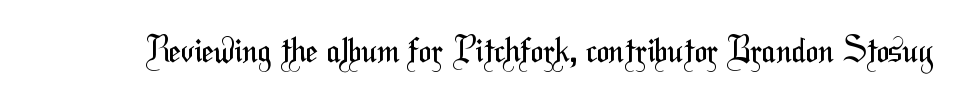
Q: Is the text bold? A: No.
Q: Is the typeface a serif or a sans-serif typeface? A: Sans-serif.
Q: Is the text underlined? A: No.
Q: Is the spacing between letters normal or unusually wide? A: Normal.
Q: Width (condensed, normal, or wide)? A: Condensed.
Q: Stroke contrast? A: Medium.
Q: x-height? A: Medium.
Q: Monospaced? A: No.
